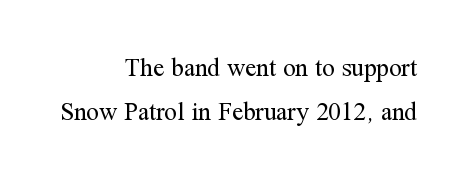
The image shows 25 px text type, upright; set right-aligned, line spacing 1.78x, normal letter spacing, not underlined.
